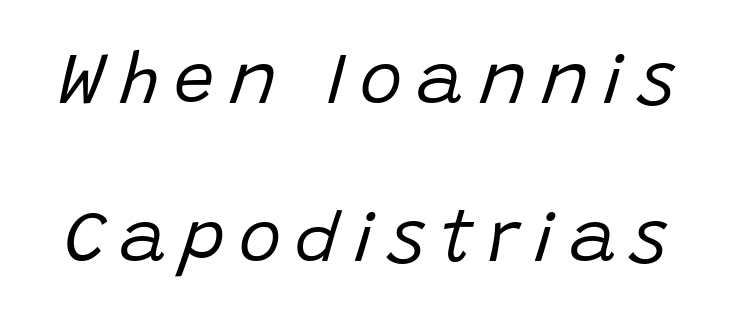
{"italic": "yes", "lean": "right", "slant_degrees": 15, "bold": "no", "weight": "regular", "width": "normal", "stroke_contrast": "low", "x_height": "large", "monospaced": "no", "underline": "no", "line_spacing": "loose", "line_spacing_ratio": 2.19, "letter_spacing": "wide", "letter_spacing_em": 0.2, "glyph_px": 72}
